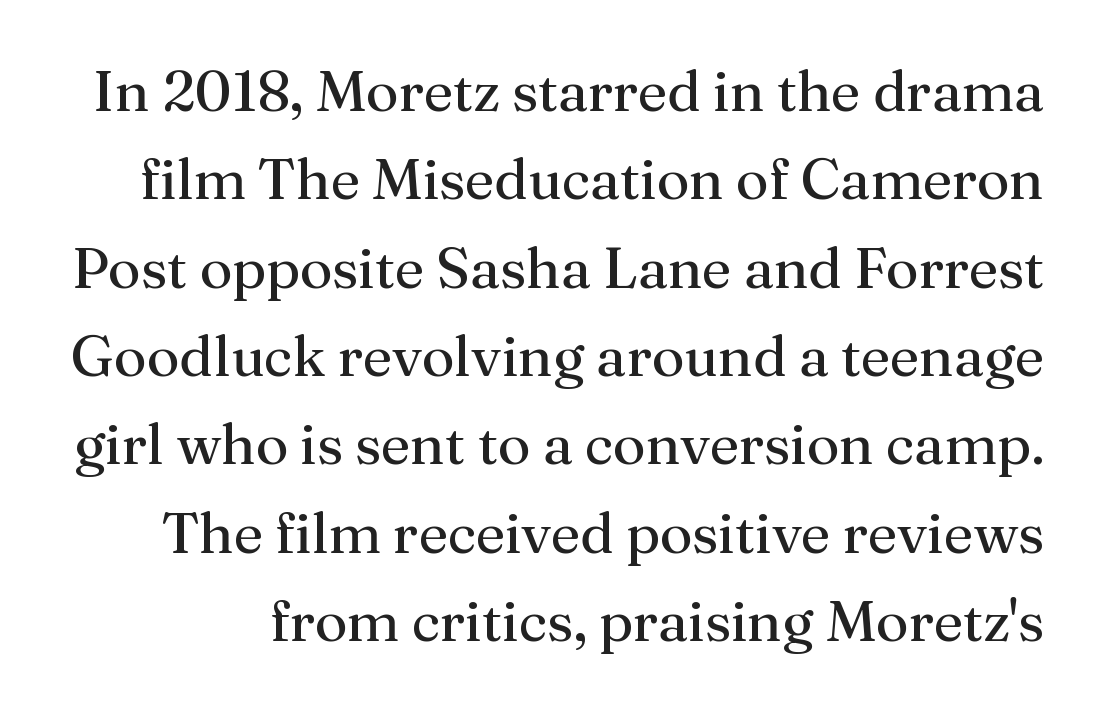
What stands out about the letter spacing? Nothing — it is the standard amount. Each row of text sits above clean, open space. These lines are rendered in a variable-pitch font. The glyphs in this specimen are seriffed. Do the letters lean? They stand straight. Weight: not bold — regular or lighter.
